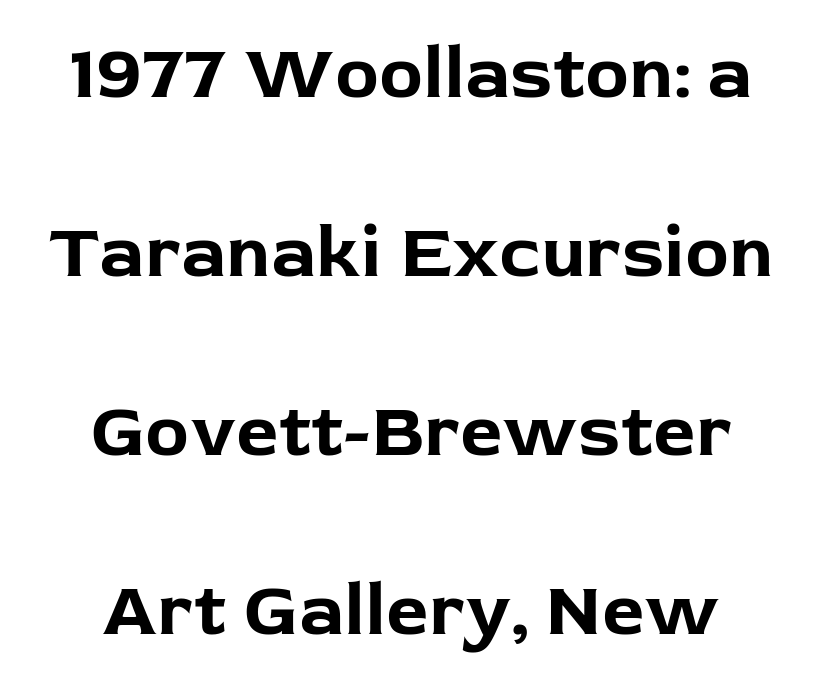
Standard letterfit; no display-style spreading of the glyphs. The letters stand upright; this is a roman face. The face used here is proportionally spaced, like ordinary book or web type. Interline gaps are noticeably wide in this sample. Lines of text with bare space underneath.
